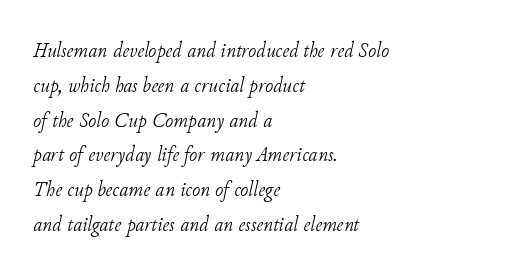
{"italic": "yes", "lean": "right", "slant_degrees": 11, "bold": "no", "underline": "no", "align": "left", "line_spacing": "normal", "line_spacing_ratio": 1.58, "letter_spacing": "normal", "letter_spacing_em": 0.0, "glyph_px": 22}
